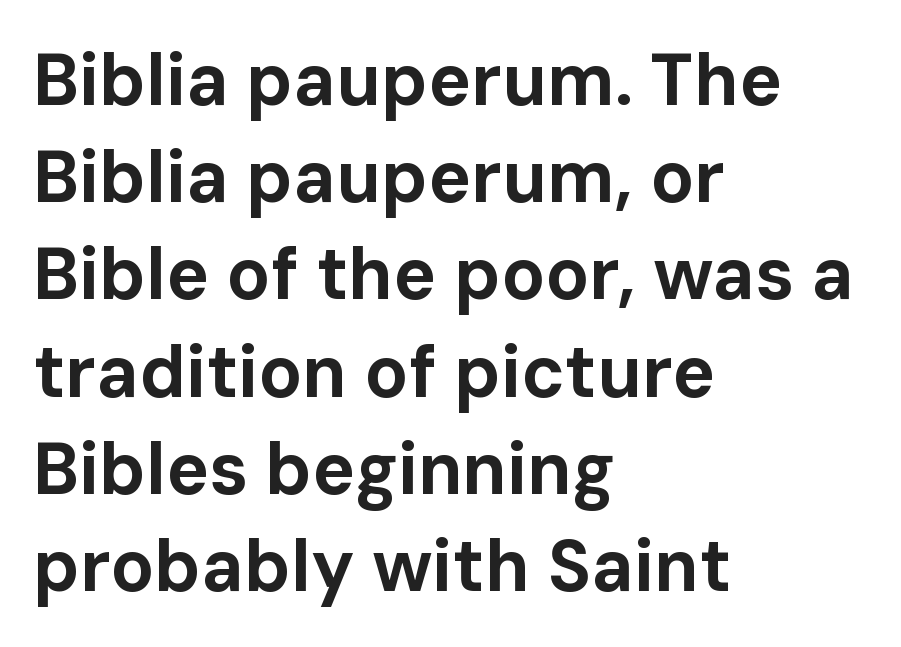
The image shows 72 px bold sans-serif type, upright; set left-aligned, normal line spacing (1.35x), normal letter spacing, not underlined; low stroke contrast and a medium x-height.
